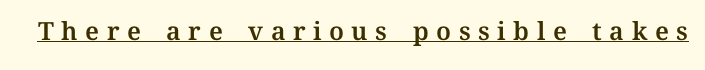
Q: Is the text italic (slanted)? A: No, it is upright.
Q: Is the text underlined? A: Yes.
Q: Is the spacing between letters normal or unusually wide? A: Unusually wide.
